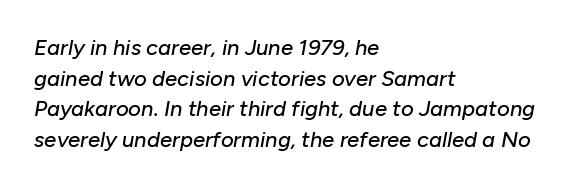
In terms of letterspacing, this is plain default setting. The lettering tilts uniformly, giving the passage an italic look. The space between consecutive lines is moderate. The specimen omits any rule beneath the text block's lines.
